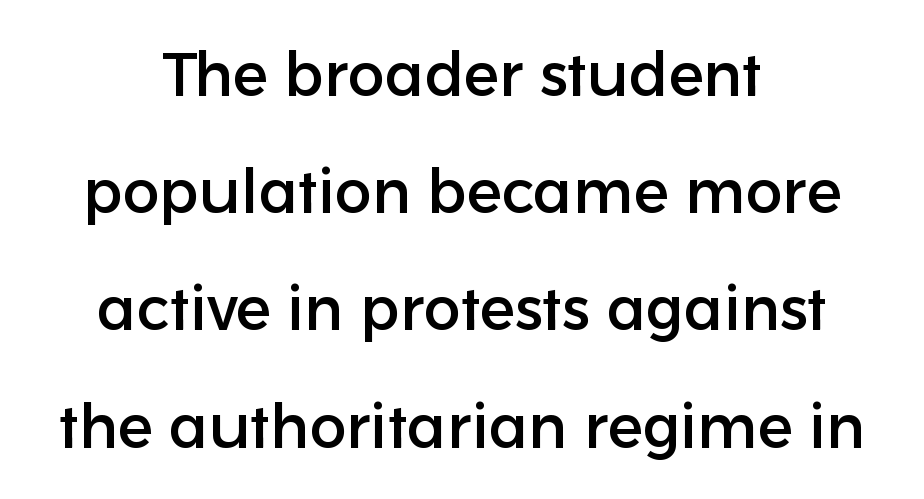
{"serif": "no", "italic": "no", "width": "normal", "stroke_contrast": "low", "x_height": "medium", "monospaced": "no", "underline": "no", "align": "center", "line_spacing_ratio": 1.89, "letter_spacing": "normal", "letter_spacing_em": 0.0, "glyph_px": 62}
